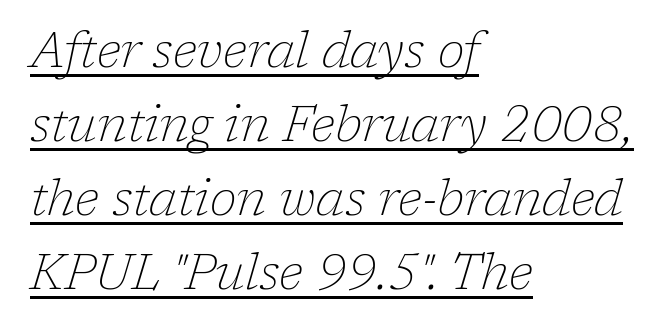
Q: Is the text bold? A: No.
Q: Is the text italic (slanted)? A: Yes, it leans right by about 17 degrees.
Q: Is the typeface a serif or a sans-serif typeface? A: Serif.
Q: Is the text underlined? A: Yes.
Q: How is the paragraph aligned? A: Left-aligned.
Q: Is the spacing between letters normal or unusually wide? A: Normal.
Q: Is the spacing between lines tight, normal or loose? A: Normal.
Q: Width (condensed, normal, or wide)? A: Normal.
Q: Stroke contrast? A: Low.
Q: x-height? A: Medium.
Q: Monospaced? A: No.
